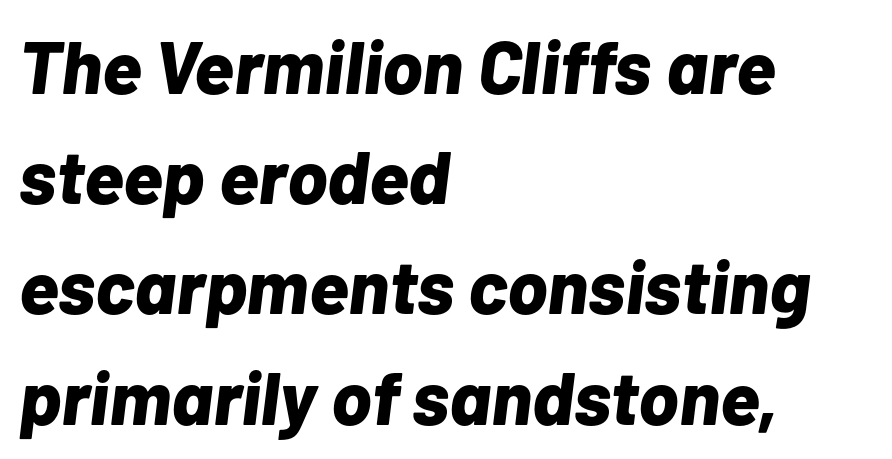
The image shows 75 px bold type, italic (leaning right); set left-aligned, normal line spacing (1.47x), normal letter spacing, not underlined; low stroke contrast and a medium x-height.
